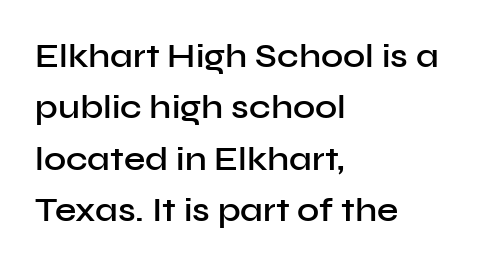
{"serif": "no", "italic": "no", "bold": "semi", "weight": "semibold", "width": "normal", "stroke_contrast": "low", "x_height": "medium", "monospaced": "no", "underline": "no", "align": "left", "line_spacing": "normal", "line_spacing_ratio": 1.51, "letter_spacing": "normal", "letter_spacing_em": 0.0, "glyph_px": 34}
